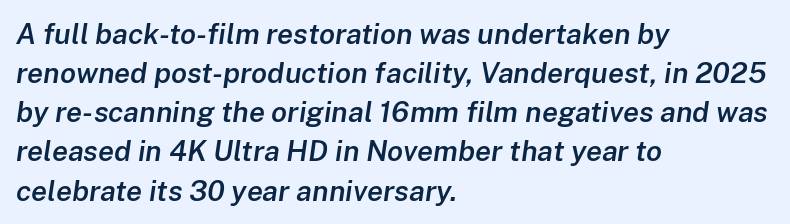
Underline: absent. The ragged edge is on the right, which tells us the setting is flush left. Looks like regular typesetting: each glyph gets only the width it needs. Posture: slanted. The strokes are fattened partway — semibold, not bold. Reading down the column, the eye jumps a familiar distance to each next line.
